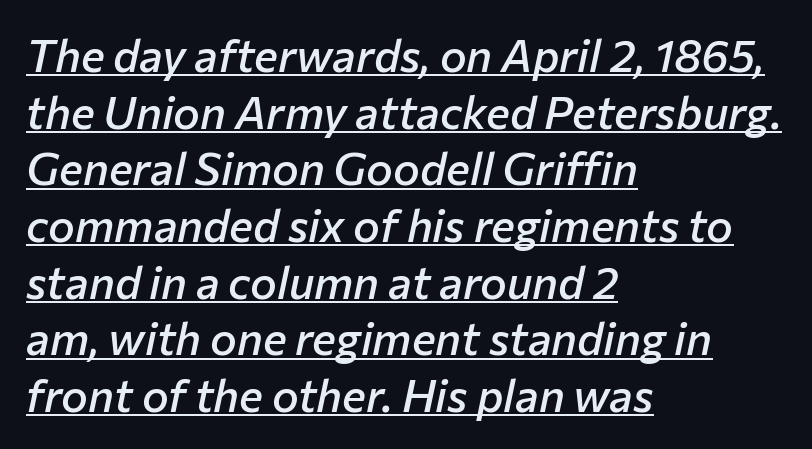
{"italic": "yes", "lean": "right", "slant_degrees": 12, "bold": "semi", "weight": "semibold", "width": "normal", "stroke_contrast": "low", "x_height": "medium", "monospaced": "no", "underline": "yes", "align": "left", "line_spacing": "normal", "line_spacing_ratio": 1.26, "letter_spacing": "normal", "letter_spacing_em": 0.0, "glyph_px": 45}
